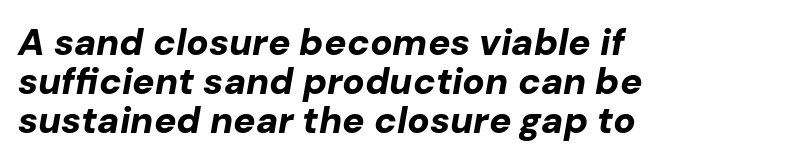
Weight check: bold — yes, fully. Each line starts at the same left margin while the right side varies. Is there much room between lines? No — they nearly touch. The passage shown has conventional tracking throughout. Here the designer chose a conventional face with non-uniform glyph widths.
